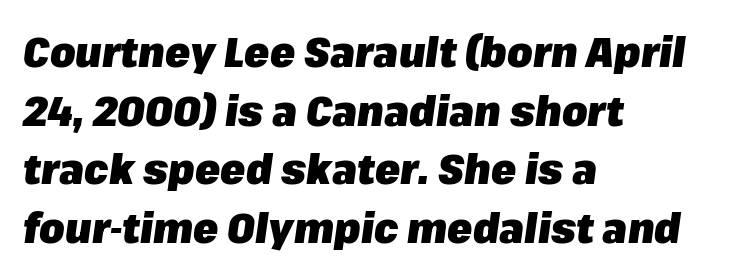
Q: Is the text bold? A: Yes.
Q: Is the text italic (slanted)? A: Yes, it leans right by about 8 degrees.
Q: Is the text underlined? A: No.
Q: How is the paragraph aligned? A: Left-aligned.
Q: Is the spacing between letters normal or unusually wide? A: Normal.
Q: Is the spacing between lines tight, normal or loose? A: Normal.
Q: Width (condensed, normal, or wide)? A: Normal.
Q: Stroke contrast? A: Low.
Q: x-height? A: Medium.
Q: Monospaced? A: No.
